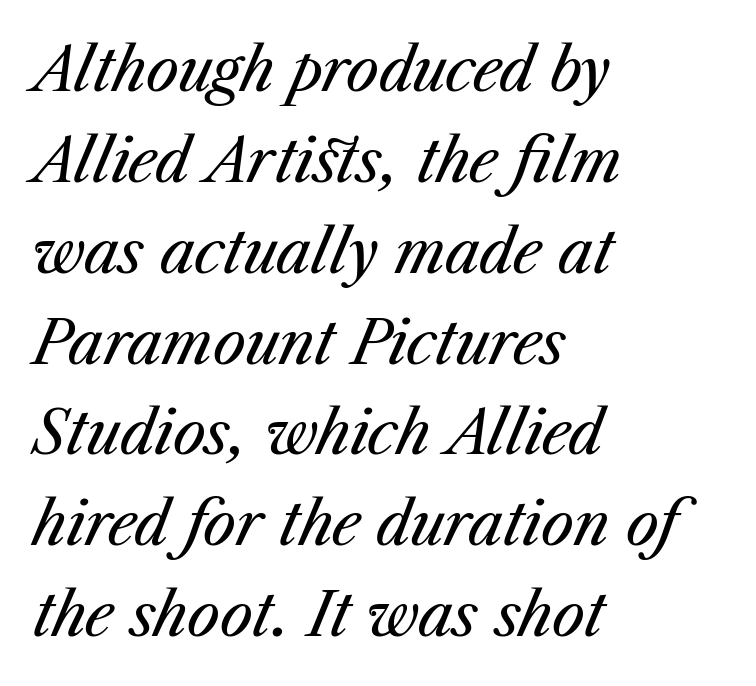
The image shows 59 px regular-weight type, italic (leaning right); set left-aligned, normal line spacing (1.54x), normal letter spacing, not underlined; medium stroke contrast and a medium x-height.
